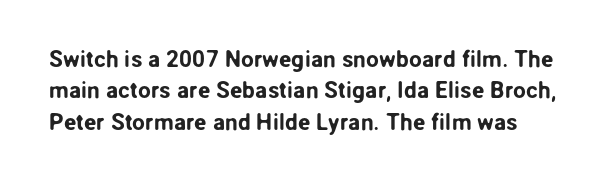
Q: Is the text italic (slanted)? A: No, it is upright.
Q: Is the text underlined? A: No.
Q: Is the spacing between letters normal or unusually wide? A: Normal.
Q: Is the spacing between lines tight, normal or loose? A: Normal.
